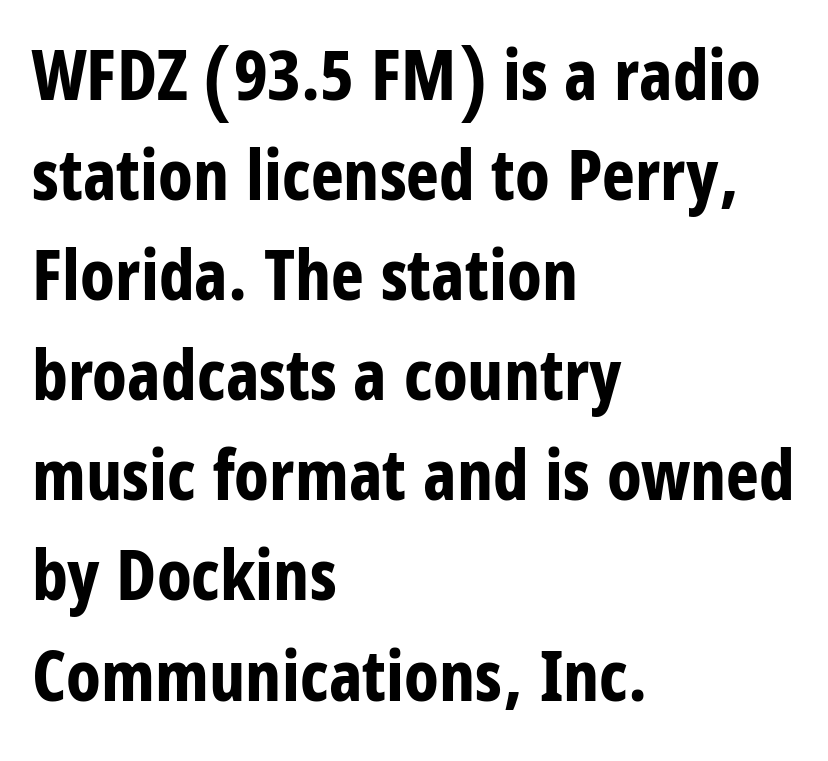
Strong, thick strokes mark this as bold type. The tracking reads as untouched default to a designer's eye. Line starts are locked; line ends wander. The letters stand upright; this is a roman face. Normally led — the rows are evenly, conventionally spaced.
